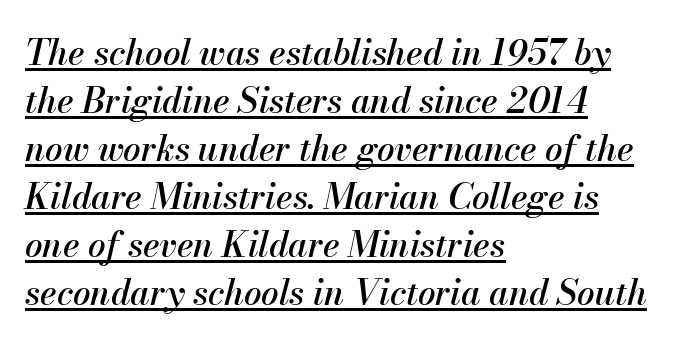
Q: Is the text italic (slanted)? A: Yes, it leans right by about 13 degrees.
Q: Is the text underlined? A: Yes.
Q: How is the paragraph aligned? A: Left-aligned.
Q: Is the spacing between letters normal or unusually wide? A: Normal.
Q: Is the spacing between lines tight, normal or loose? A: Normal.
Q: Width (condensed, normal, or wide)? A: Normal.
Q: Stroke contrast? A: Medium.
Q: x-height? A: Small.
Q: Monospaced? A: No.
